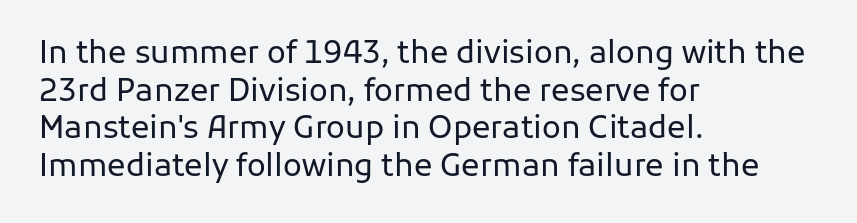
The image shows 31 px regular-weight sans-serif type, upright; set left-aligned, line spacing 1.21x, normal letter spacing, not underlined; low stroke contrast and a medium x-height.
